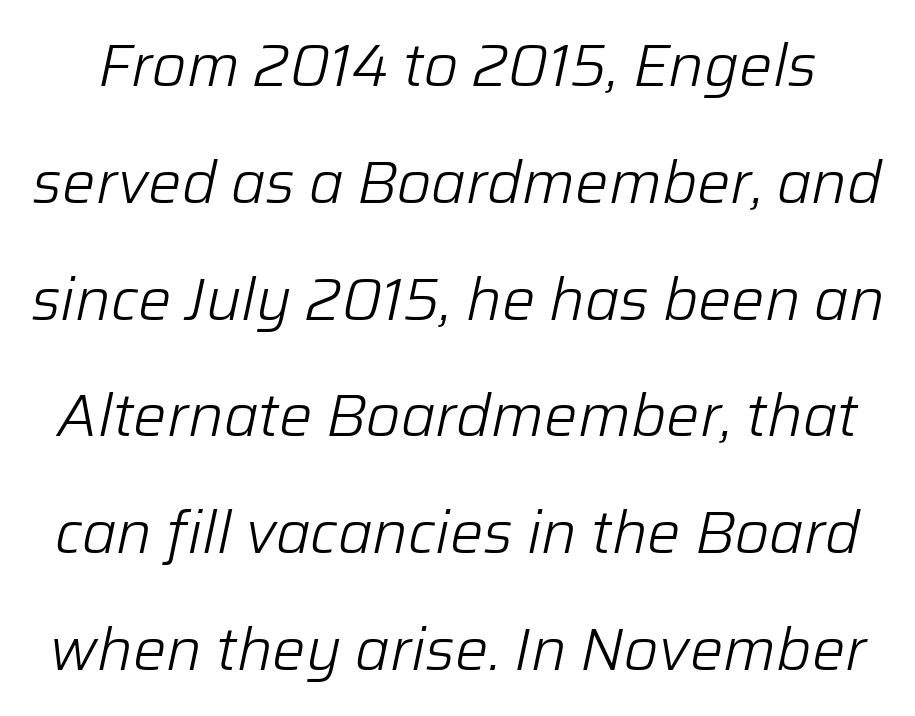
Q: Is the text bold? A: No.
Q: Is the text italic (slanted)? A: Yes, it leans right by about 12 degrees.
Q: Is the text underlined? A: No.
Q: Is the spacing between letters normal or unusually wide? A: Normal.
Q: Is the spacing between lines tight, normal or loose? A: Loose.
Q: Width (condensed, normal, or wide)? A: Normal.
Q: Stroke contrast? A: Low.
Q: x-height? A: Medium.
Q: Monospaced? A: No.
